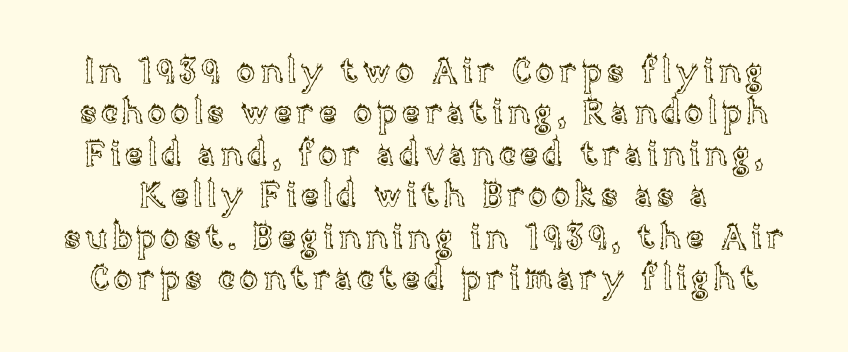
{"italic": "no", "width": "normal", "x_height": "large", "monospaced": "no", "underline": "no", "line_spacing_ratio": 1.22, "glyph_px": 34}
